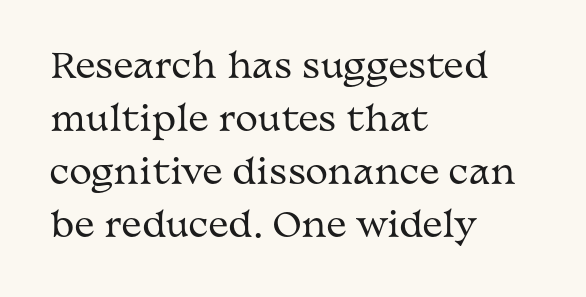
{"serif": "yes", "italic": "no", "bold": "no", "weight": "regular", "width": "wide", "stroke_contrast": "medium", "x_height": "medium", "monospaced": "no", "underline": "no", "align": "left", "line_spacing": "normal", "line_spacing_ratio": 1.56, "letter_spacing": "normal", "letter_spacing_em": 0.0, "glyph_px": 34}
